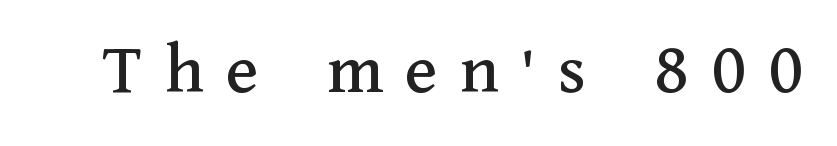
The image shows 73 px serif type, upright; set unusually wide letter spacing (+0.3 em), not underlined; medium stroke contrast and a medium x-height.
